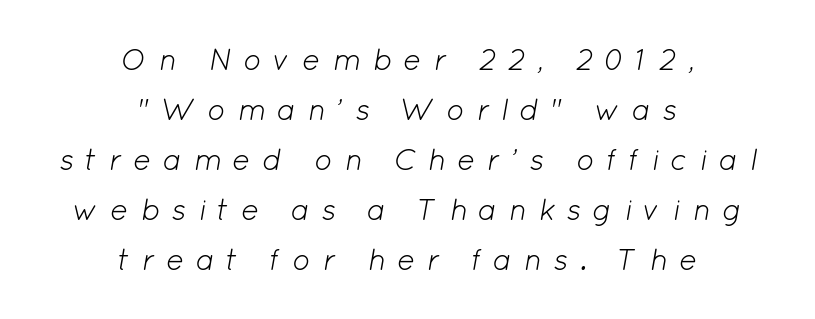
{"italic": "yes", "lean": "right", "slant_degrees": 12, "bold": "no", "weight": "light", "width": "normal", "stroke_contrast": "low", "x_height": "medium", "monospaced": "no", "underline": "no", "align": "center", "line_spacing": "normal", "line_spacing_ratio": 1.67, "letter_spacing": "wide", "letter_spacing_em": 0.38, "glyph_px": 30}
